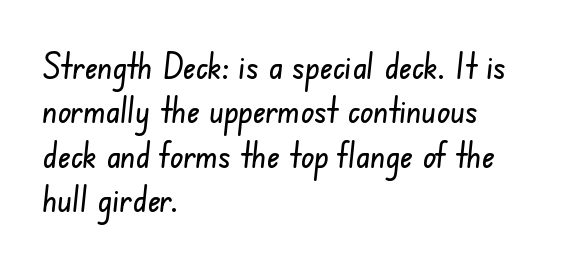
The passage shown is typed in a proportional face where columns would drift. Typeset ragged right — the left edge is the straight one. The rendering shows plain stroke endings on the letterforms — a sans-serif design. Caption: standard tracking, unaltered. Each row of text sits above clean, open space. The block of text has a typical density, with ordinary space between rows.
